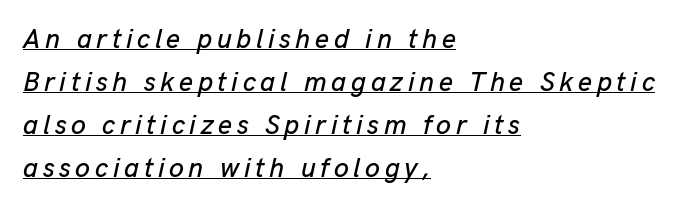
Q: Is the text italic (slanted)? A: Yes, it leans right by about 13 degrees.
Q: Is the text underlined? A: Yes.
Q: How is the paragraph aligned? A: Left-aligned.
Q: Is the spacing between lines tight, normal or loose? A: Normal.
